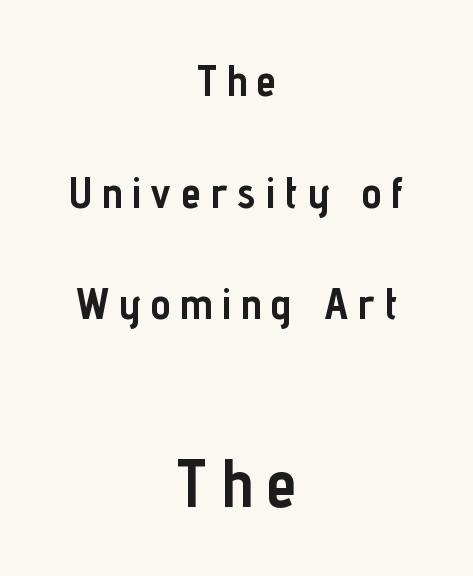
Letterform terminals end flat and unadorned throughout the passage. Think of a printed novel: that variable character pitch is what you see here. These two chunks differ in scale, with the bottom chunk taking the larger measure. The leading is generous, giving the passage an open texture.
